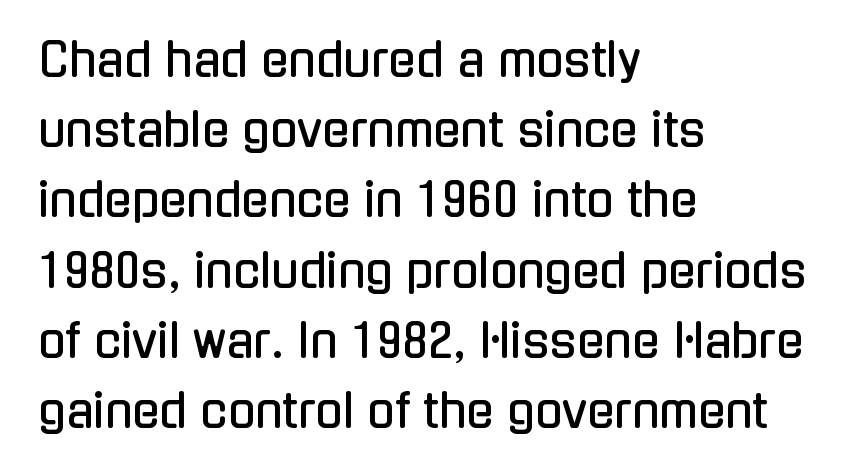
Q: Is the text italic (slanted)? A: No, it is upright.
Q: Is the typeface a serif or a sans-serif typeface? A: Sans-serif.
Q: Is the text underlined? A: No.
Q: How is the paragraph aligned? A: Left-aligned.
Q: Is the spacing between letters normal or unusually wide? A: Normal.
Q: Is the spacing between lines tight, normal or loose? A: Normal.
Q: Width (condensed, normal, or wide)? A: Condensed.
Q: Stroke contrast? A: Low.
Q: x-height? A: Medium.
Q: Monospaced? A: No.
